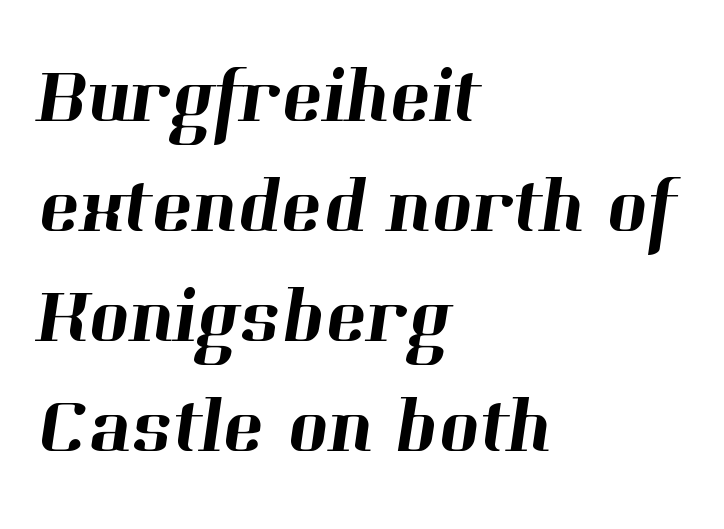
The image shows 78 px serif type; set left-aligned, normal line spacing (1.41x), normal letter spacing, not underlined; high stroke contrast and a medium x-height.
